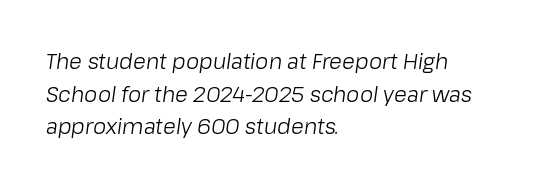
The cut favours lightness, reaching ordinary text weight at its darkest. The passage shown stacks its lines at a standard gap. An italicized treatment has been applied to the whole sample. The text block is weighted toward the left margin, trailing off unevenly rightward. Type without underlining.
